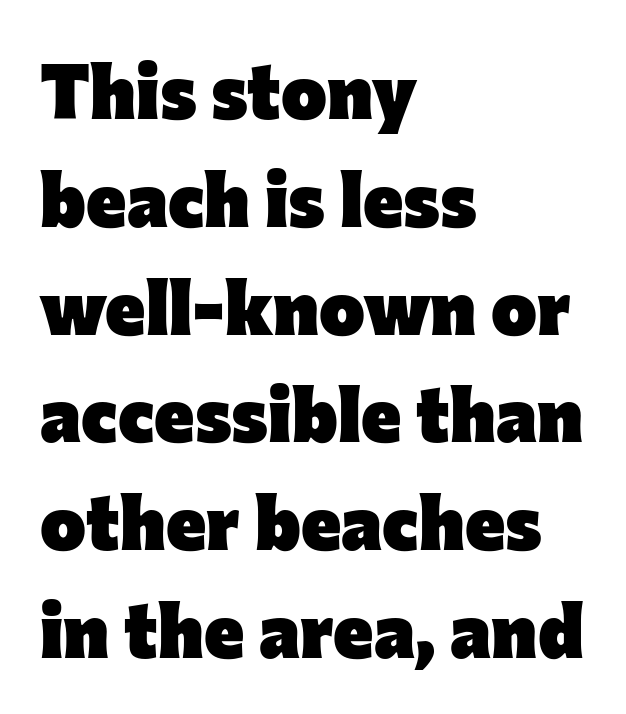
Q: Is the text bold? A: Yes.
Q: Is the text italic (slanted)? A: No, it is upright.
Q: Is the typeface a serif or a sans-serif typeface? A: Sans-serif.
Q: Is the text underlined? A: No.
Q: How is the paragraph aligned? A: Left-aligned.
Q: Is the spacing between letters normal or unusually wide? A: Normal.
Q: Is the spacing between lines tight, normal or loose? A: Normal.
Q: Width (condensed, normal, or wide)? A: Normal.
Q: Stroke contrast? A: Low.
Q: x-height? A: Medium.
Q: Monospaced? A: No.
